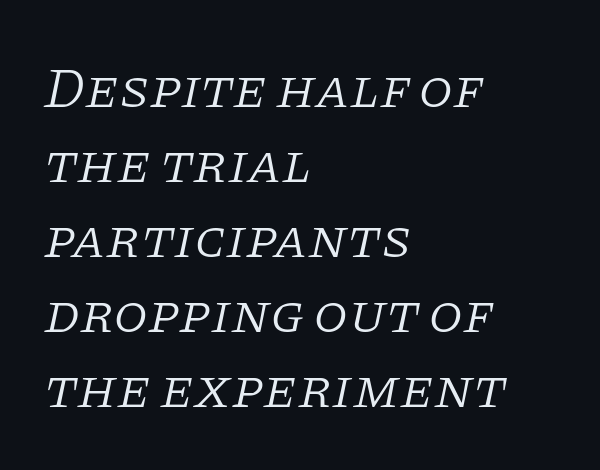
Q: Is the text bold? A: No.
Q: Is the text italic (slanted)? A: Yes, it leans right by about 11 degrees.
Q: Is the typeface a serif or a sans-serif typeface? A: Serif.
Q: Is the text underlined? A: No.
Q: How is the paragraph aligned? A: Left-aligned.
Q: Is the spacing between letters normal or unusually wide? A: Normal.
Q: Is the spacing between lines tight, normal or loose? A: Normal.
Q: Width (condensed, normal, or wide)? A: Normal.
Q: Stroke contrast? A: Low.
Q: x-height? A: Large.
Q: Monospaced? A: No.
